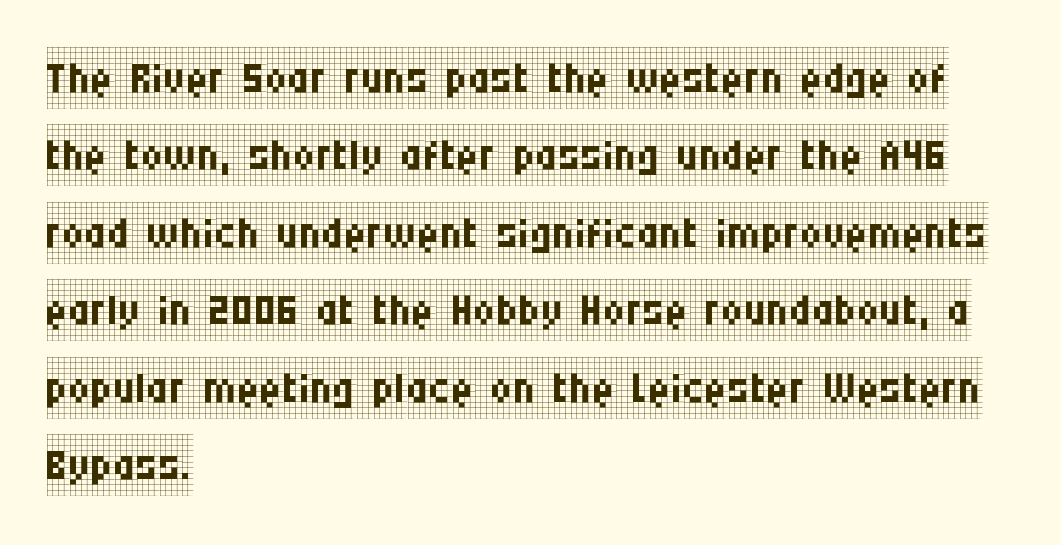
The type family on display is of the serif kind. The designer left line spacing at the default. Do the characters align in a grid? No, the font is proportional. Is there any slant? The stems are plumb. The zone under the glyphs is completely vacant.
